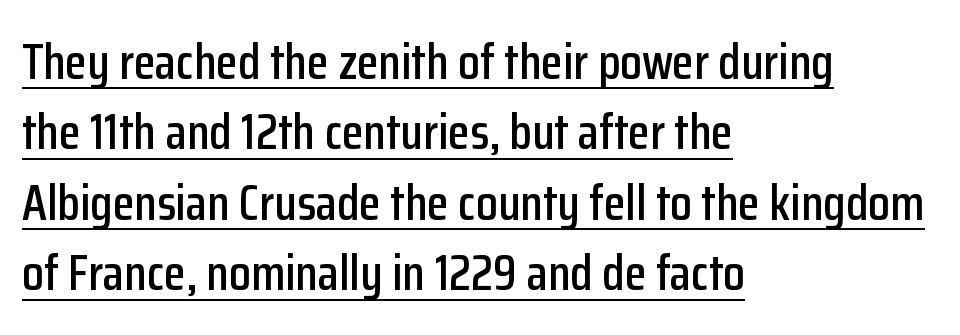
The image shows 50 px condensed sans-serif type, upright; set left-aligned, normal line spacing (1.41x), normal letter spacing, underlined; low stroke contrast and a medium x-height.
